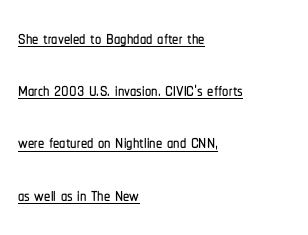
The image shows 25 px text type, upright; set left-aligned, loose line spacing (2.09x), normal letter spacing, underlined.
